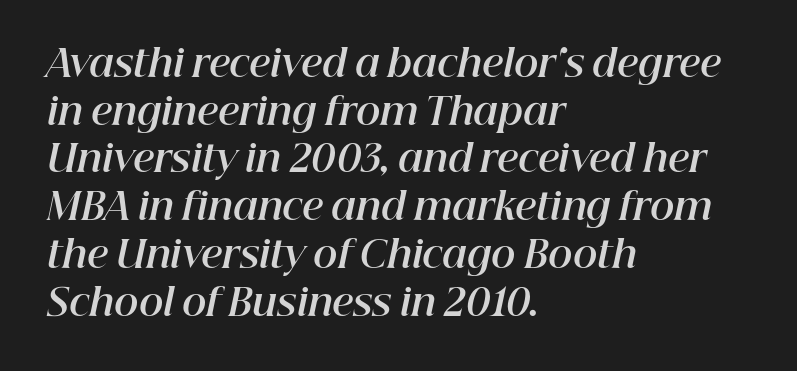
Q: Is the text bold? A: Yes.
Q: Is the text italic (slanted)? A: Yes, it leans right by about 12 degrees.
Q: Is the text underlined? A: No.
Q: How is the paragraph aligned? A: Left-aligned.
Q: Is the spacing between letters normal or unusually wide? A: Normal.
Q: Is the spacing between lines tight, normal or loose? A: Normal.
Q: Width (condensed, normal, or wide)? A: Normal.
Q: Stroke contrast? A: High.
Q: x-height? A: Medium.
Q: Monospaced? A: No.
